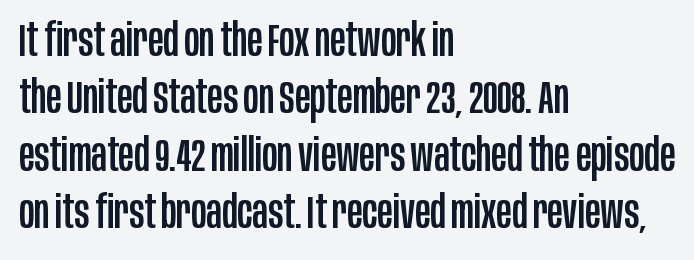
{"serif": "no", "italic": "no", "width": "condensed", "stroke_contrast": "low", "x_height": "large", "monospaced": "no", "underline": "no", "align": "left", "line_spacing": "normal", "line_spacing_ratio": 1.25, "letter_spacing": "normal", "letter_spacing_em": 0.0, "glyph_px": 46}
